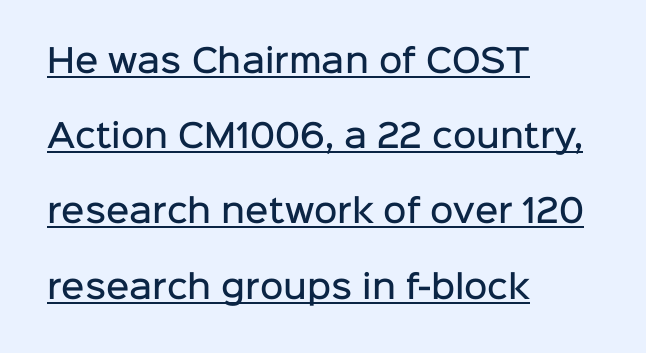
The image shows 32 px semibold sans-serif type, upright; set left-aligned, loose line spacing (2.35x), normal letter spacing, underlined; low stroke contrast and a medium x-height.
